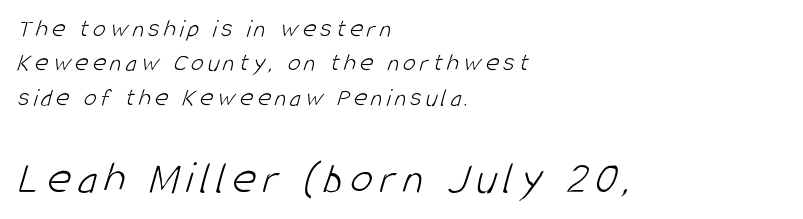
Q: Is the text bold? A: No.
Q: Is the typeface a serif or a sans-serif typeface? A: Sans-serif.
Q: Is the text underlined? A: No.
Q: How is the paragraph aligned? A: Left-aligned.
Q: Is the spacing between lines tight, normal or loose? A: Normal.
Q: Which block of text is set in a larger size, the first (top) or the second (bottom)? A: The second (bottom) one.
Q: Width (condensed, normal, or wide)? A: Condensed.
Q: Stroke contrast? A: Low.
Q: x-height? A: Large.
Q: Monospaced? A: No.
